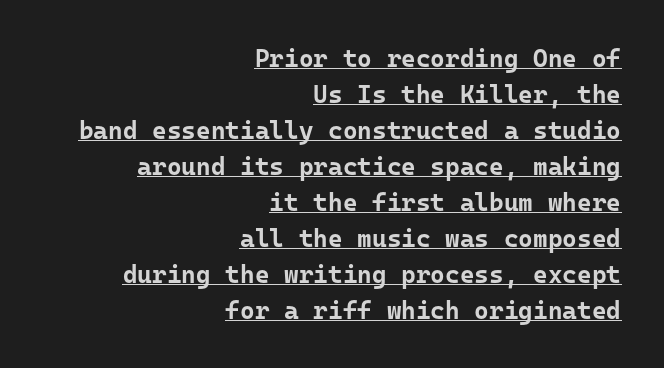
The image shows 25 px bold type, upright; set right-aligned, normal line spacing (1.44x), normal letter spacing, underlined.
